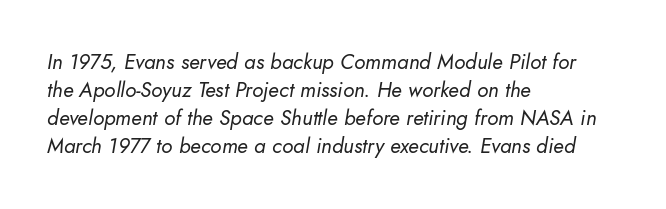
{"italic": "yes", "lean": "right", "slant_degrees": 10, "bold": "no", "underline": "no", "align": "left", "line_spacing": "normal", "line_spacing_ratio": 1.34, "letter_spacing": "normal", "letter_spacing_em": 0.0, "glyph_px": 21}
